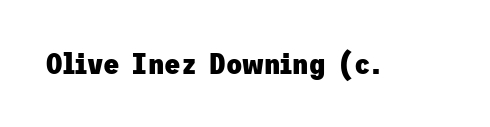
Q: Is the text bold? A: Yes.
Q: Is the text italic (slanted)? A: No, it is upright.
Q: Is the typeface a serif or a sans-serif typeface? A: Sans-serif.
Q: Is the text underlined? A: No.
Q: Is the spacing between letters normal or unusually wide? A: Normal.
Q: Width (condensed, normal, or wide)? A: Normal.
Q: Stroke contrast? A: Low.
Q: x-height? A: Medium.
